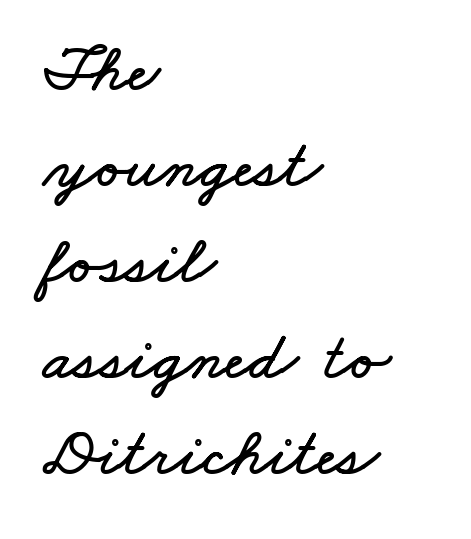
Q: Is the text underlined? A: No.
Q: How is the paragraph aligned? A: Left-aligned.
Q: Is the spacing between letters normal or unusually wide? A: Normal.
Q: Is the spacing between lines tight, normal or loose? A: Normal.
Q: Width (condensed, normal, or wide)? A: Wide.
Q: Stroke contrast? A: Low.
Q: x-height? A: Small.
Q: Monospaced? A: No.
